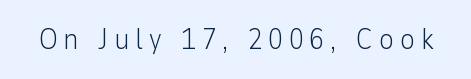
Between one letter and the next there's a generous, obvious gap. Stems and bowls with no extra thickness — not bold. The characters display no serif detailing; their extremities are plain. Unlike italic type, these characters show no tilt at all. The strip under each line holds only bare page.
